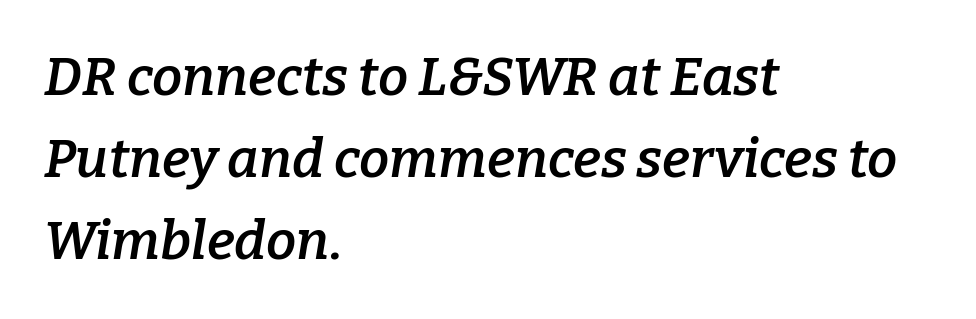
The image shows 54 px semibold serif type, italic (leaning right); set left-aligned, normal line spacing (1.52x), normal letter spacing, not underlined; low stroke contrast and a medium x-height.
